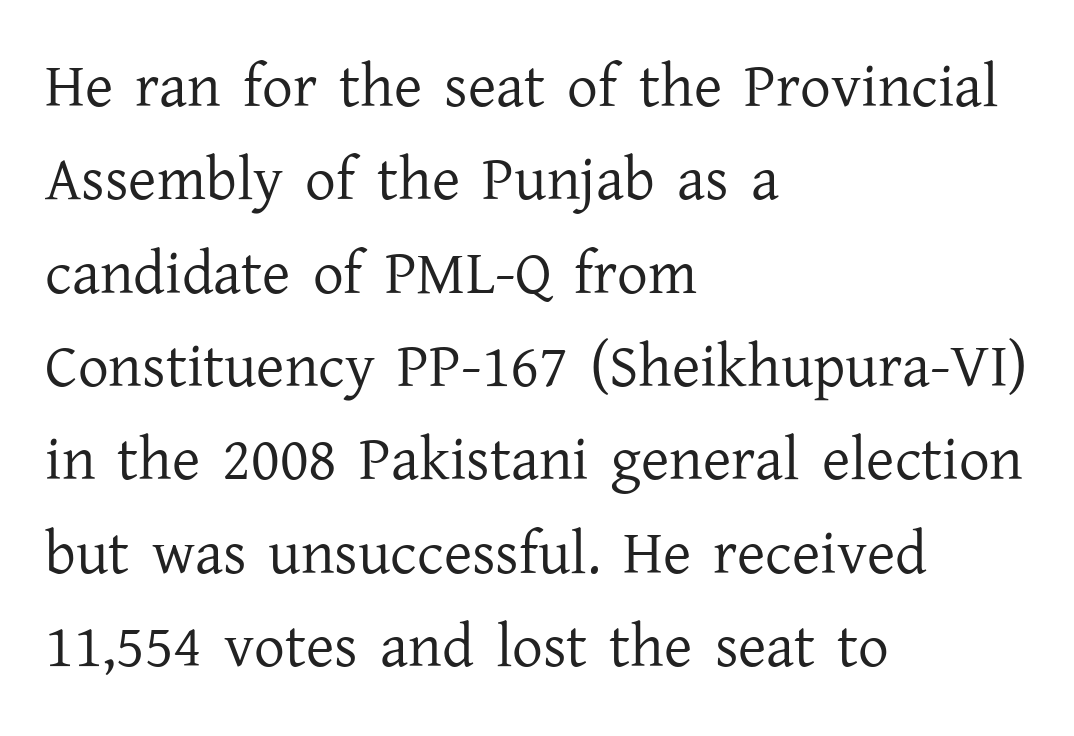
{"serif": "yes", "italic": "no", "bold": "no", "weight": "regular", "width": "normal", "stroke_contrast": "low", "x_height": "medium", "monospaced": "no", "underline": "no", "align": "left", "line_spacing": "normal", "line_spacing_ratio": 1.53, "letter_spacing": "normal", "letter_spacing_em": 0.0, "glyph_px": 61}
